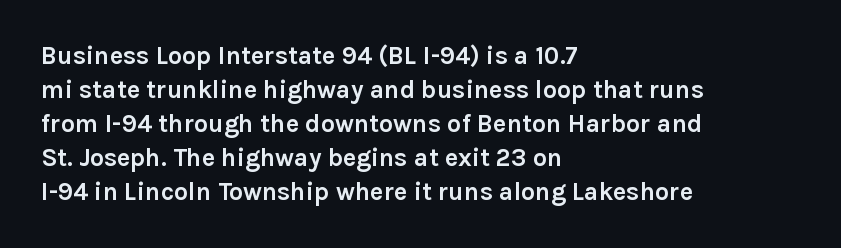
Q: Is the text bold? A: Yes.
Q: Is the text italic (slanted)? A: No, it is upright.
Q: Is the text underlined? A: No.
Q: How is the paragraph aligned? A: Left-aligned.
Q: Is the spacing between letters normal or unusually wide? A: Normal.
Q: Is the spacing between lines tight, normal or loose? A: Normal.
